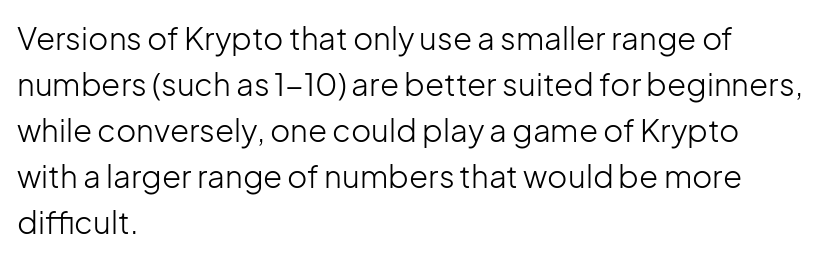
{"serif": "no", "italic": "no", "bold": "no", "weight": "light", "width": "normal", "stroke_contrast": "low", "x_height": "medium", "monospaced": "no", "underline": "no", "align": "left", "line_spacing": "normal", "line_spacing_ratio": 1.48, "letter_spacing": "normal", "letter_spacing_em": 0.0, "glyph_px": 31}
